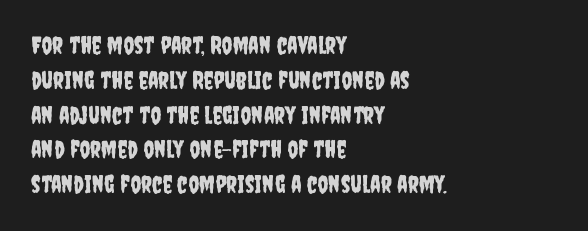
This sample keeps an unexceptional amount of space between lines. These lines keep a tight, regular rhythm from letter to letter. Every stem runs plumb, perpendicular to the baseline. Reading down the block, your eye returns to a fixed left position each line. The string is rendered with underlining switched off.
